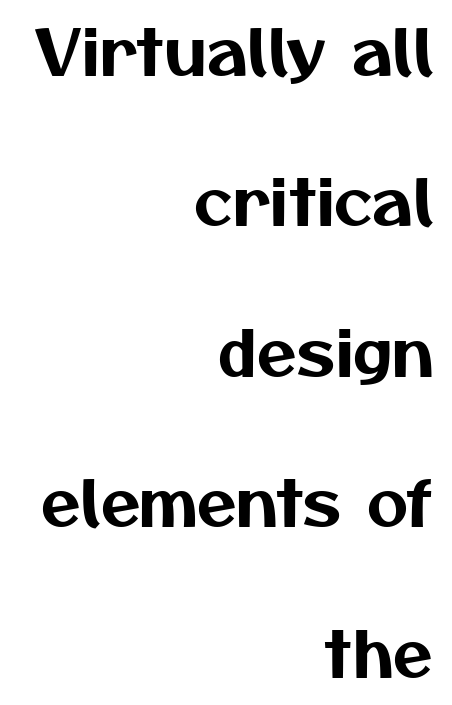
The lines are spread far apart with generous leading. Honestly, the letter spacing is just normal — you wouldn't notice it. Type without underlining. Do the characters align in a grid? No, the font is proportional. Regarding serifs, this sample does without them. Casual observation: everything's shoved over to the right.
